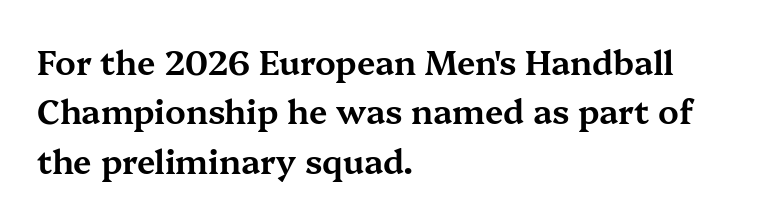
The image shows 33 px wide serif type, upright; set left-aligned, normal line spacing (1.5x), normal letter spacing, not underlined; medium stroke contrast and a medium x-height.
